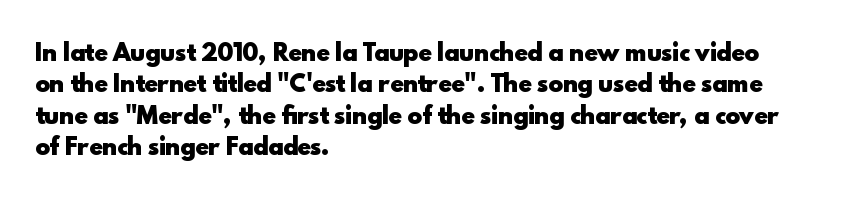
The image shows 22 px bold type, upright; set left-aligned, normal line spacing (1.43x), normal letter spacing, not underlined.
